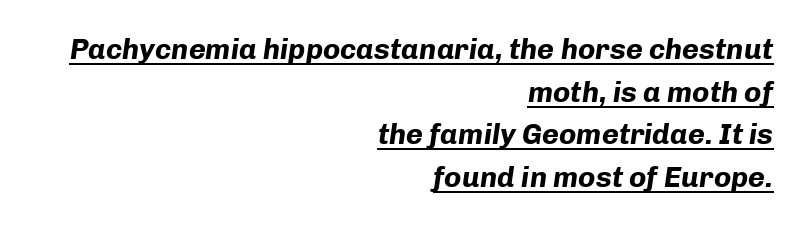
Q: Is the text bold? A: Yes.
Q: Is the text italic (slanted)? A: Yes, it leans right by about 8 degrees.
Q: Is the text underlined? A: Yes.
Q: How is the paragraph aligned? A: Right-aligned.
Q: Is the spacing between letters normal or unusually wide? A: Normal.
Q: Is the spacing between lines tight, normal or loose? A: Normal.
Q: Width (condensed, normal, or wide)? A: Normal.
Q: Stroke contrast? A: Low.
Q: x-height? A: Medium.
Q: Monospaced? A: No.
